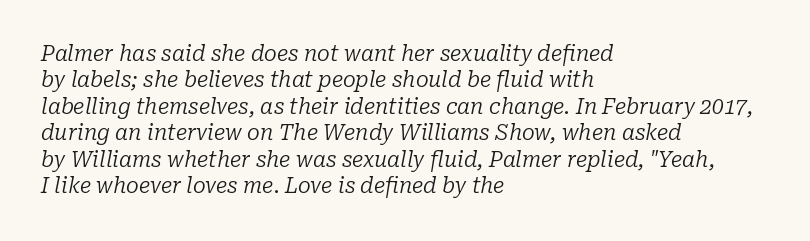
The image shows 21 px text type, italic (leaning right); set left-aligned, normal line spacing (1.26x), normal letter spacing, not underlined.
